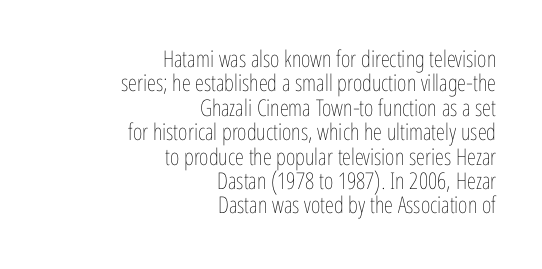
Which margin do the lines hug? The right one — the left edge is uneven. You could barely slide anything between these rows. The type sits square on the baseline with zero lean. This reads as an unemphasized weight, regular at the heaviest.
